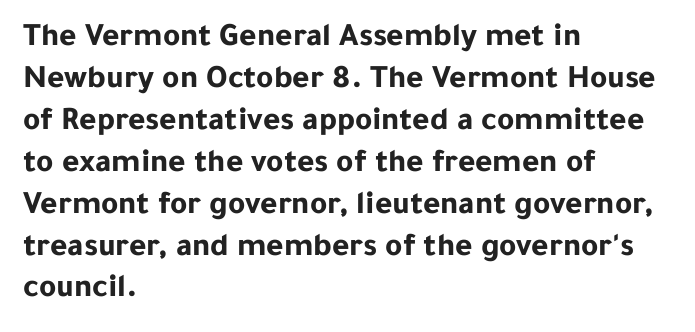
{"serif": "no", "italic": "no", "bold": "yes", "weight": "bold", "width": "normal", "stroke_contrast": "low", "x_height": "medium", "monospaced": "no", "underline": "no", "align": "left", "line_spacing": "normal", "line_spacing_ratio": 1.27, "letter_spacing": "normal", "letter_spacing_em": 0.0, "glyph_px": 33}
